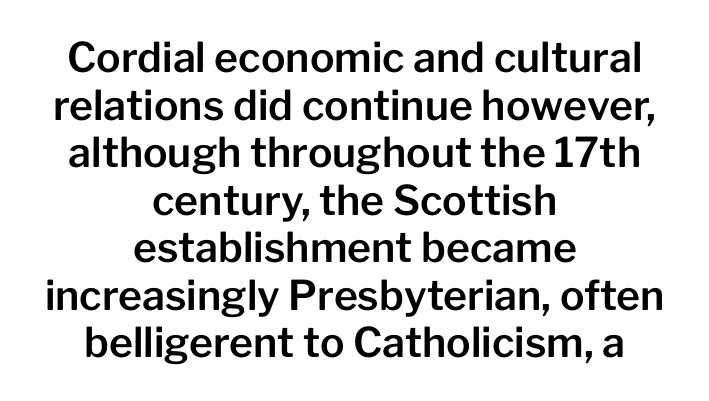
The line texture is even and compact thanks to regular tracking. The specimen reads as upright at a glance. Casual observation: everything's sitting right in the middle. Observe the absence of serifs on each vertical stroke in this sample.
